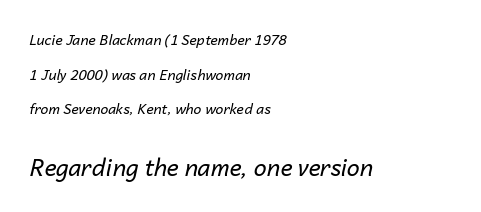
Q: Is the text bold? A: No.
Q: Is the text italic (slanted)? A: Yes, it leans right by about 14 degrees.
Q: Is the text underlined? A: No.
Q: How is the paragraph aligned? A: Left-aligned.
Q: Is the spacing between letters normal or unusually wide? A: Normal.
Q: Is the spacing between lines tight, normal or loose? A: Loose.
Q: Which block of text is set in a larger size, the first (top) or the second (bottom)? A: The second (bottom) one.
